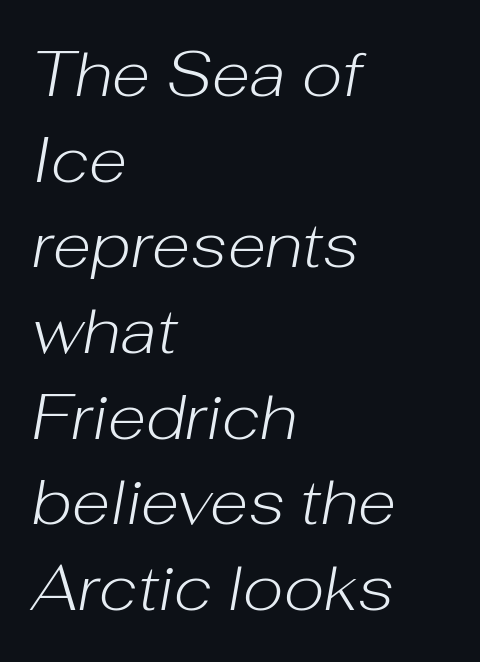
Compared with typical paragraphs, the rows here are spaced about the same. The rendering anchors every line to the left-hand side. No extra tracking has been applied to these lines. This rendering features lettering with no underline. Do the characters align in a grid? No, the font is proportional. Ink coverage per letter is moderate at most.
